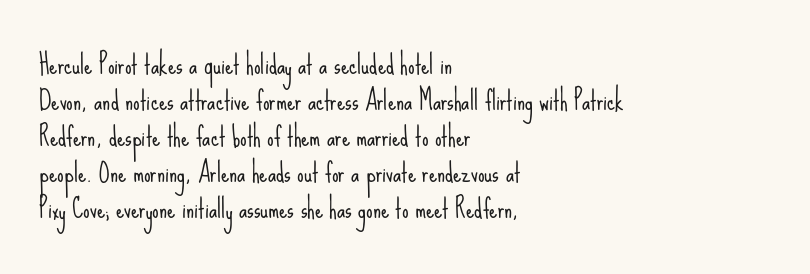
The image shows 26 px text type, upright; set left-aligned, normal line spacing (1.38x), normal letter spacing, not underlined.
